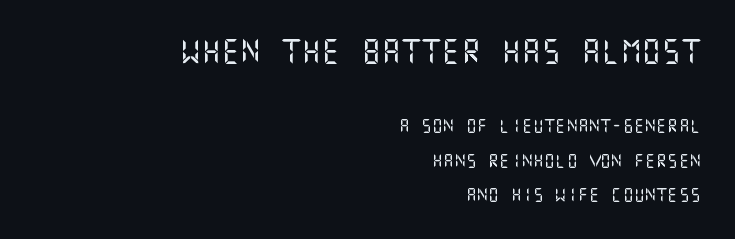
{"italic": "no", "underline": "no", "align": "right", "line_spacing": "loose", "line_spacing_ratio": 2.48, "letter_spacing": "normal", "letter_spacing_em": 0.0, "larger_block": "first", "size_ratio": 1.79, "glyph_px": 25}
